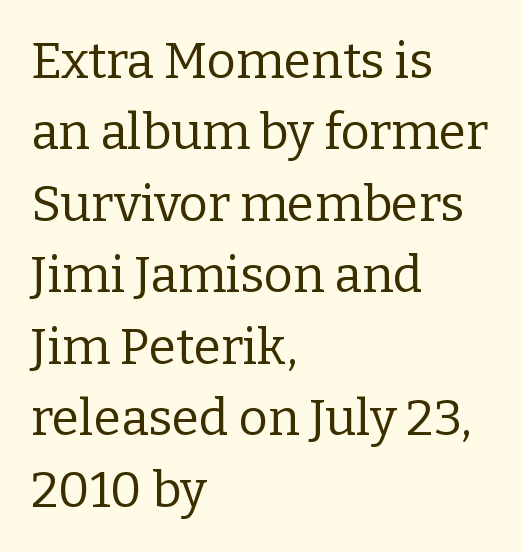
Each row of text sits above clean, open space. There is no visible air inserted between adjacent glyphs. One-word summary of the alignment: left. This is serif lettering, the kind often seen in printed books.
